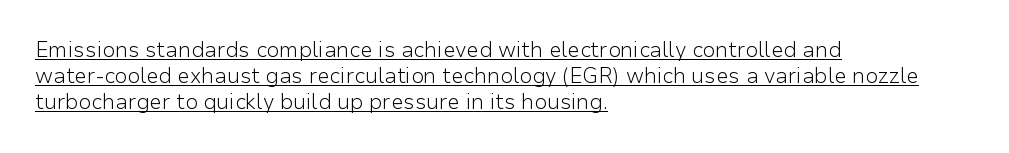
{"italic": "no", "bold": "no", "underline": "yes", "align": "left", "line_spacing_ratio": 1.24, "letter_spacing": "normal", "letter_spacing_em": 0.0, "glyph_px": 21}
